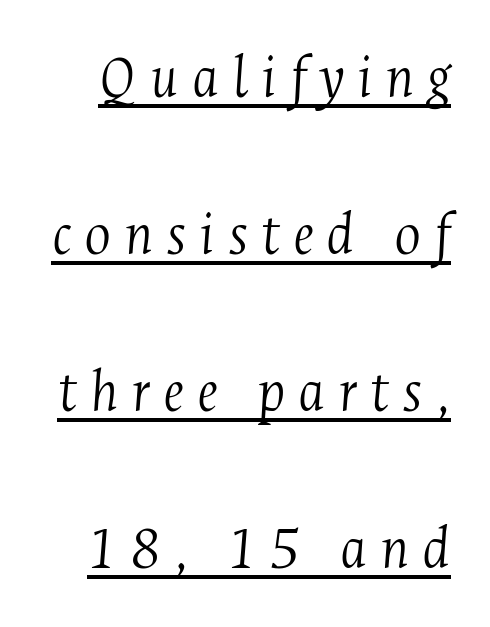
Students, observe: this is what heavily led, spacious text looks like. Do the characters align in a grid? No, the font is proportional. Classification — serif. The characters are drawn with everyday or finer stroke widths.
